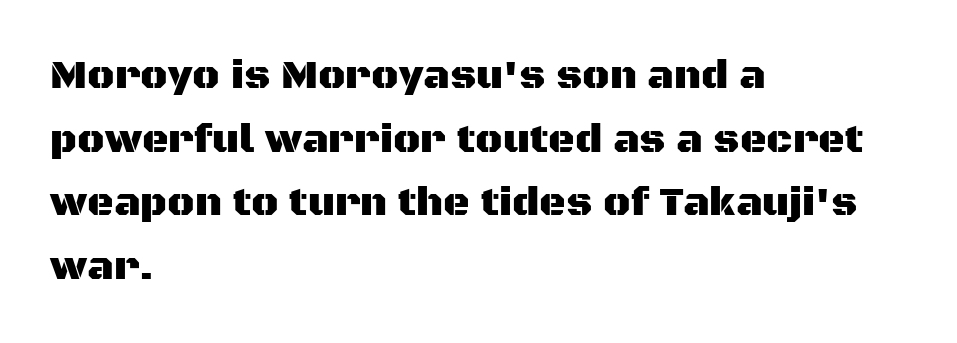
Ascenders rise straight up at ninety degrees. Note the varied advance widths — an 'i' is clearly narrower than an 'm'. The passage is arranged the way most books set body copy — flush left. Decoration check: the copy has no underline. Nothing unusual about the tracking: characters are spaced as the font intends.
